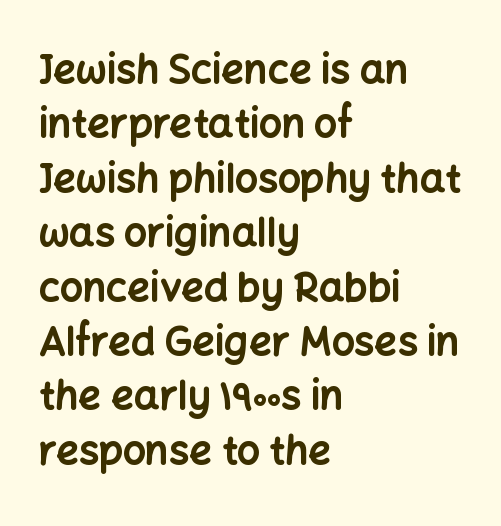
The paragraph has a hard left edge and a soft right edge. Here the glyphs are tracked normally, forming tight word shapes. Each letter keeps its own natural width here, so spacing adapts to shape. The typesetting leans heavy: a genuine bold. Does the type have serifs? No, each stem ends abruptly.
